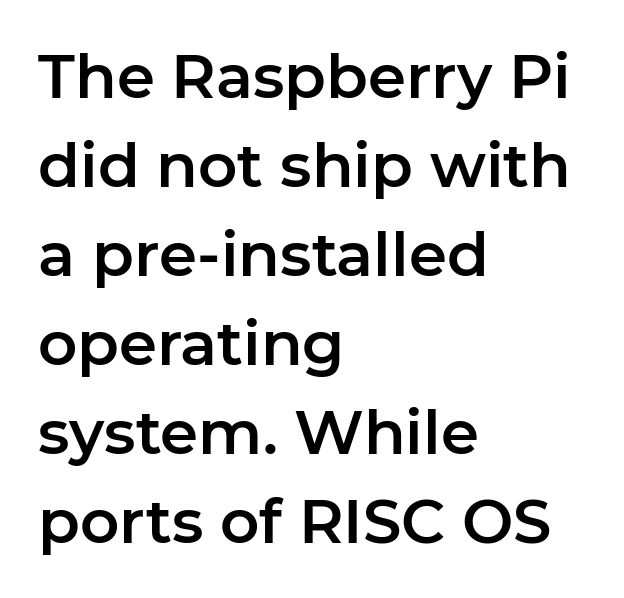
The image shows 61 px sans-serif type, upright; set left-aligned, normal line spacing (1.46x), normal letter spacing, not underlined; low stroke contrast and a medium x-height.
